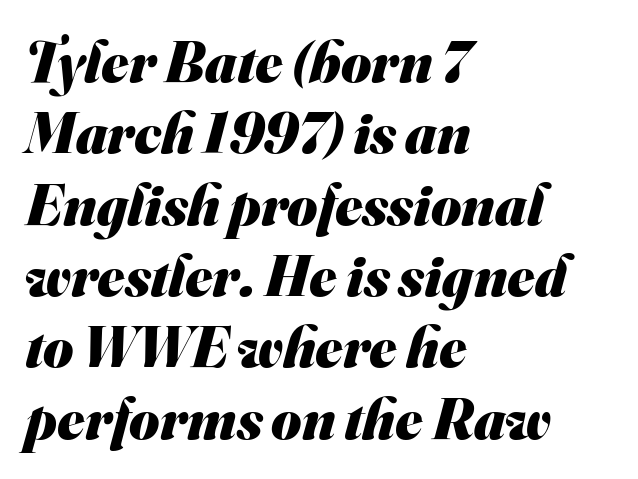
The font family rendered here belongs to the sans-serif group. The type is set solid horizontally, with unmodified tracking. Lines of text with bare space underneath. Is the block centered? No — it sits flush against the left margin.
